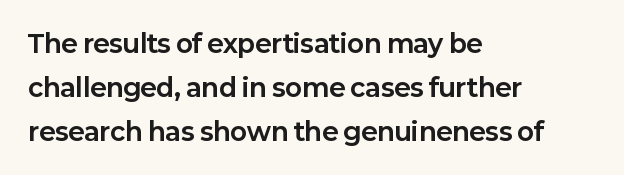
The image shows 25 px bold type, upright; set left-aligned, line spacing 1.77x, normal letter spacing, not underlined.
